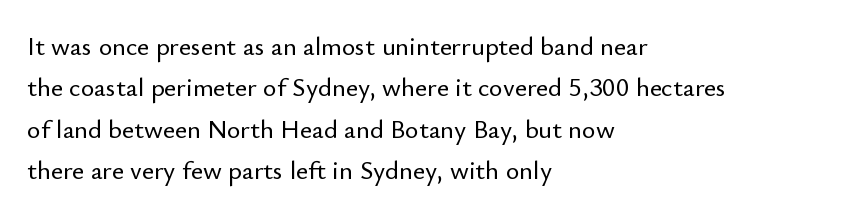
Honestly, there is no underline to notice here at all. Nothing unusual about the tracking: characters are spaced as the font intends. These lines stack with their left ends in a neat column. Posture: vertical. Normally led — the rows are evenly, conventionally spaced.
